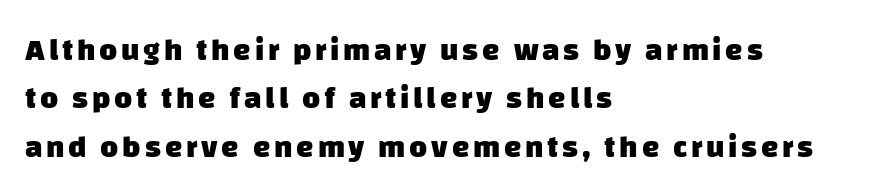
Quick note: underline off. If you measured baseline to baseline, you'd find a middling distance. Typesetter's note: full bold, strokes at maximum text heaviness. Stroke terminals: plain, sans-serif. The face used here is proportionally spaced, like ordinary book or web type. Typeset ragged right — the left edge is the straight one.
